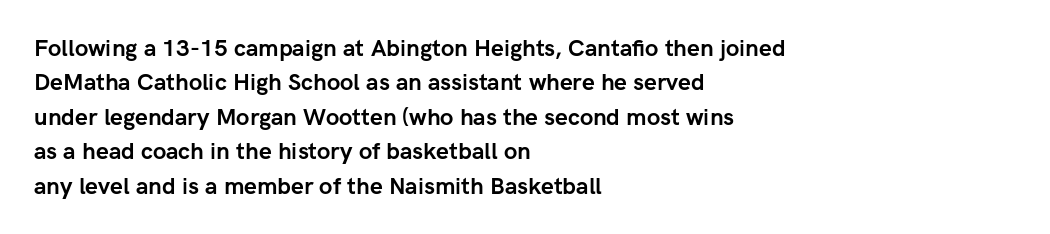
The image shows 23 px bold type, upright; set left-aligned, normal line spacing (1.5x), normal letter spacing, not underlined.
